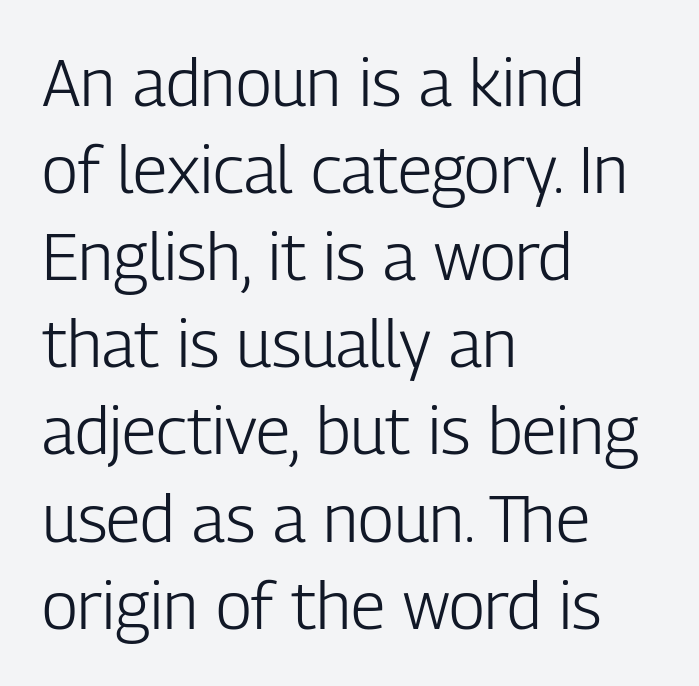
{"serif": "no", "italic": "no", "bold": "no", "weight": "light", "width": "condensed", "stroke_contrast": "low", "x_height": "medium", "monospaced": "no", "underline": "no", "align": "left", "line_spacing": "normal", "line_spacing_ratio": 1.32, "letter_spacing": "normal", "letter_spacing_em": 0.0, "glyph_px": 66}
